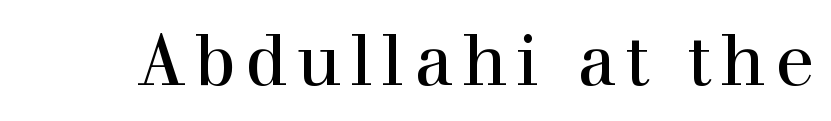
Q: Is the text italic (slanted)? A: No, it is upright.
Q: Is the typeface a serif or a sans-serif typeface? A: Serif.
Q: Is the text underlined? A: No.
Q: Width (condensed, normal, or wide)? A: Normal.
Q: x-height? A: Medium.
Q: Monospaced? A: No.
